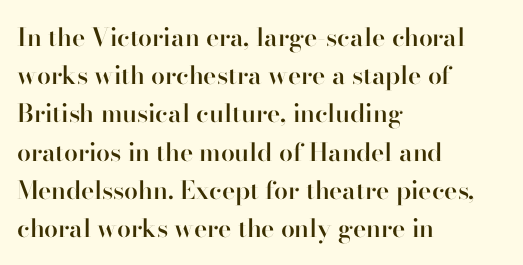
The image shows 25 px text type, upright; set left-aligned, normal line spacing (1.53x), normal letter spacing, not underlined.
